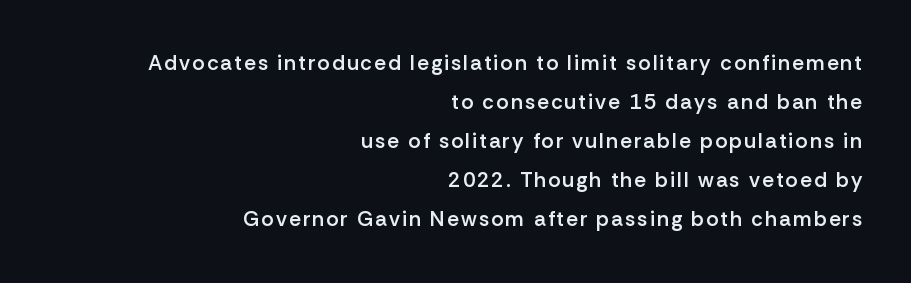
Q: Is the text bold? A: Semi-bold.
Q: Is the text italic (slanted)? A: No, it is upright.
Q: Is the text underlined? A: No.
Q: How is the paragraph aligned? A: Right-aligned.
